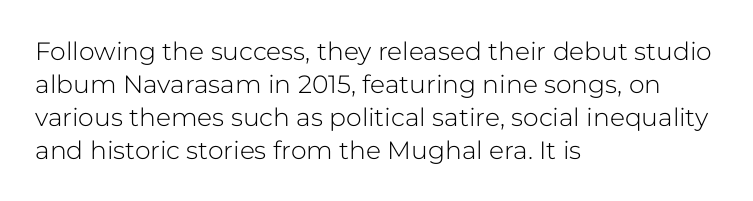
Q: Is the text bold? A: No.
Q: Is the text italic (slanted)? A: No, it is upright.
Q: Is the text underlined? A: No.
Q: How is the paragraph aligned? A: Left-aligned.
Q: Is the spacing between letters normal or unusually wide? A: Normal.
Q: Is the spacing between lines tight, normal or loose? A: Normal.
